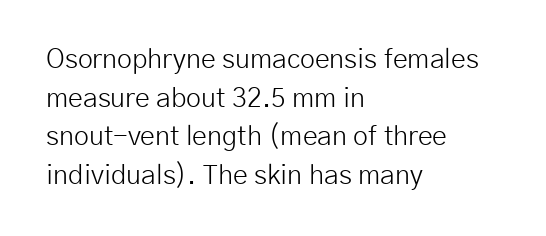
Stroke thickness stays within the range of a standard reading face or lighter. Notice how descenders clear the ascenders below comfortably — that's standard leading. There is no visible air inserted between adjacent glyphs. Casual observation: everything's shoved over to the left. The specimen omits any rule beneath the text block's lines. The letters stand straight up with perfectly vertical stems.
